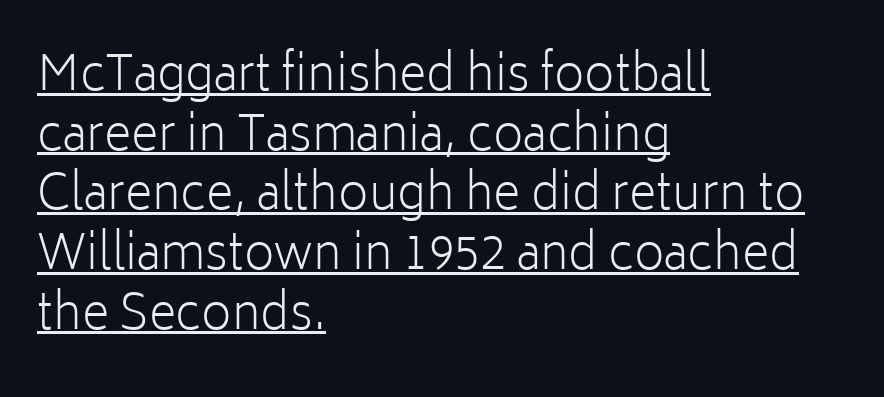
The image shows 47 px light sans-serif type, upright; set left-aligned, normal line spacing (1.27x), normal letter spacing, underlined; low stroke contrast and a medium x-height.
